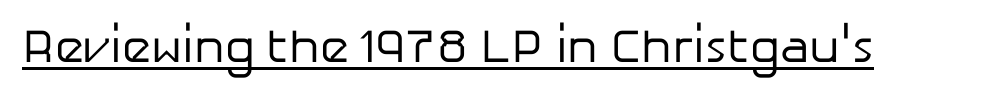
Here the glyphs are tracked normally, forming tight word shapes. Here the designer chose a conventional face with non-uniform glyph widths. This rendering features underlined lettering. Summary of weight: not heavy and not bold. The typeface chosen for these lines omits serifs. The specimen reads as upright at a glance.
